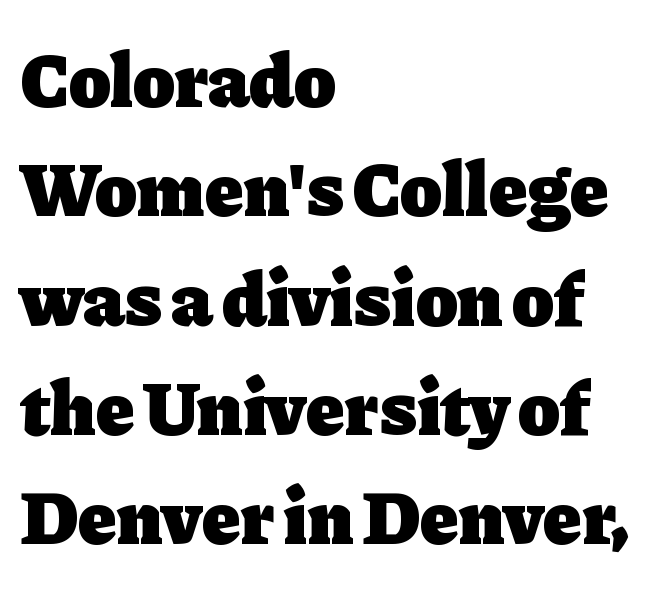
The image shows 77 px heavy serif type, upright; set left-aligned, normal line spacing (1.42x), normal letter spacing, not underlined; low stroke contrast and a medium x-height.
